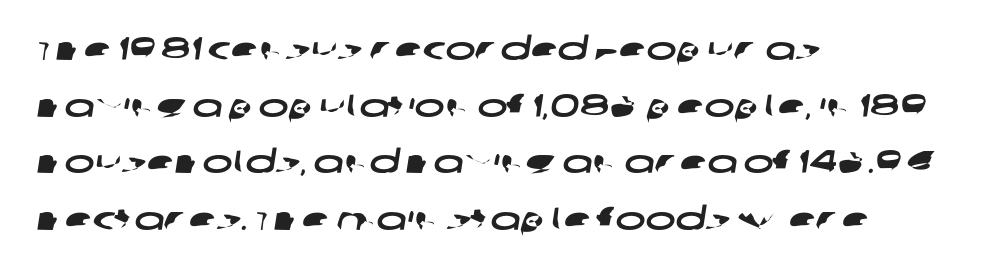
{"serif": "no", "width": "wide", "stroke_contrast": "low", "x_height": "large", "monospaced": "no", "underline": "no", "align": "left", "line_spacing_ratio": 1.77, "letter_spacing": "normal", "letter_spacing_em": 0.0, "glyph_px": 32}
